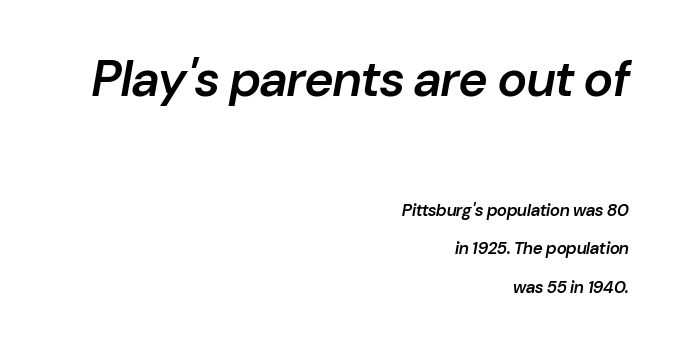
{"italic": "yes", "lean": "right", "slant_degrees": 10, "bold": "semi", "weight": "semibold", "width": "normal", "stroke_contrast": "low", "x_height": "medium", "monospaced": "no", "underline": "no", "align": "right", "line_spacing": "loose", "line_spacing_ratio": 2.26, "letter_spacing": "normal", "letter_spacing_em": 0.0, "larger_block": "first", "size_ratio": 2.94, "glyph_px": 50}
